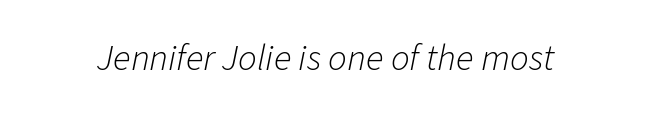
The font sits on the lighter half of the weight spectrum, regular included. The face used here is proportionally spaced, like ordinary book or web type. This sample uses an oblique cut, with every glyph tilted off the vertical. These lines keep a tight, regular rhythm from letter to letter.
